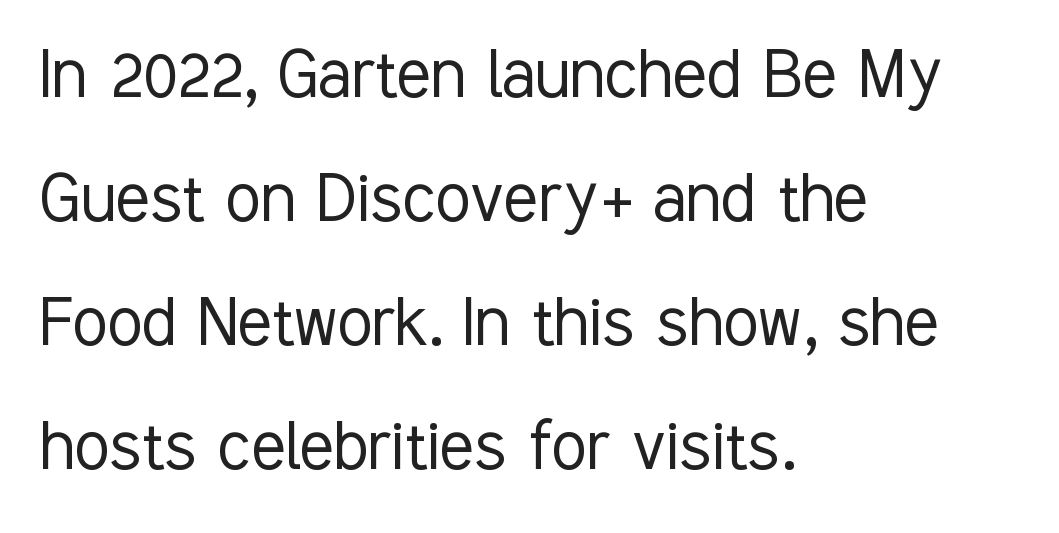
The rendering uses a moderate line-height, typical for paragraphs. Caption: multi-line text, flush left, ragged right. Words appear dense and cohesive because spacing is normal. Has an underline been added? It has not. On a weight scale, this lands at 450 or below. Note: no serifs on the glyphs.
